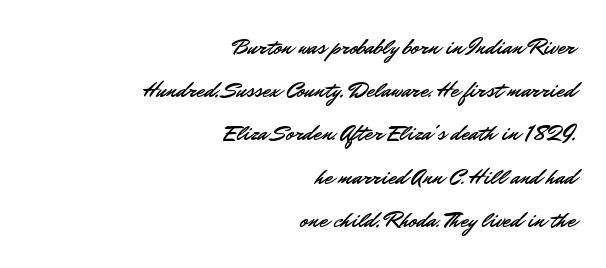
The image shows 23 px text type; set right-aligned, line spacing 1.88x, normal letter spacing, not underlined.
